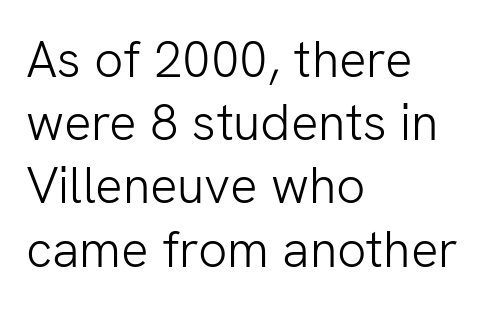
Is this a fixed-width face? No — the glyphs have proportional, varying widths. Serif or sans? Sans — the stroke terminals are bare. Every row of glyphs begins at an identical x-position on the left. The characters are drawn with everyday or finer stroke widths.
